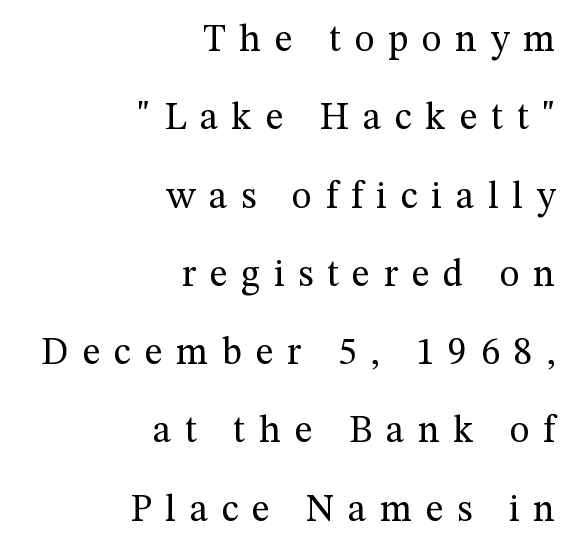
Rule under the text: the space is simply empty. In terms of letterform style, serifs are clearly present. Does the lettering tilt? It doesn't — this is upright. You could fit nearly another row in the gap between these rows. The face used here is proportionally spaced, like ordinary book or web type.
